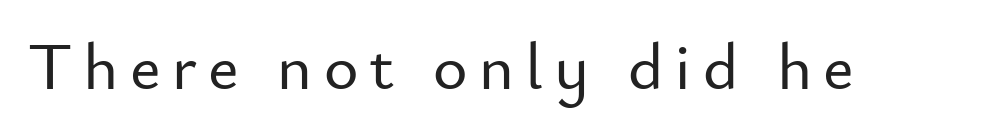
{"serif": "no", "italic": "no", "width": "normal", "stroke_contrast": "low", "x_height": "small", "monospaced": "no", "underline": "no", "glyph_px": 66}
